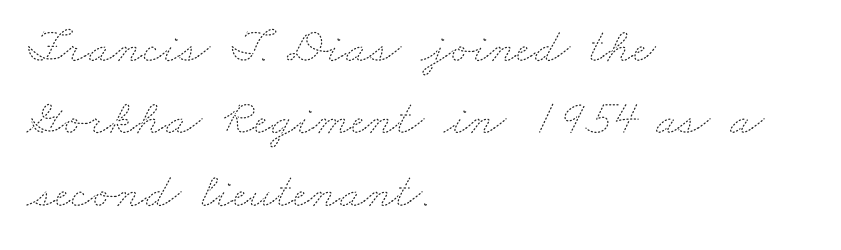
{"bold": "no", "weight": "thin", "width": "wide", "stroke_contrast": "medium", "x_height": "small", "monospaced": "no", "underline": "no", "align": "left", "line_spacing": "normal", "line_spacing_ratio": 1.45, "letter_spacing": "normal", "letter_spacing_em": 0.0, "glyph_px": 50}
